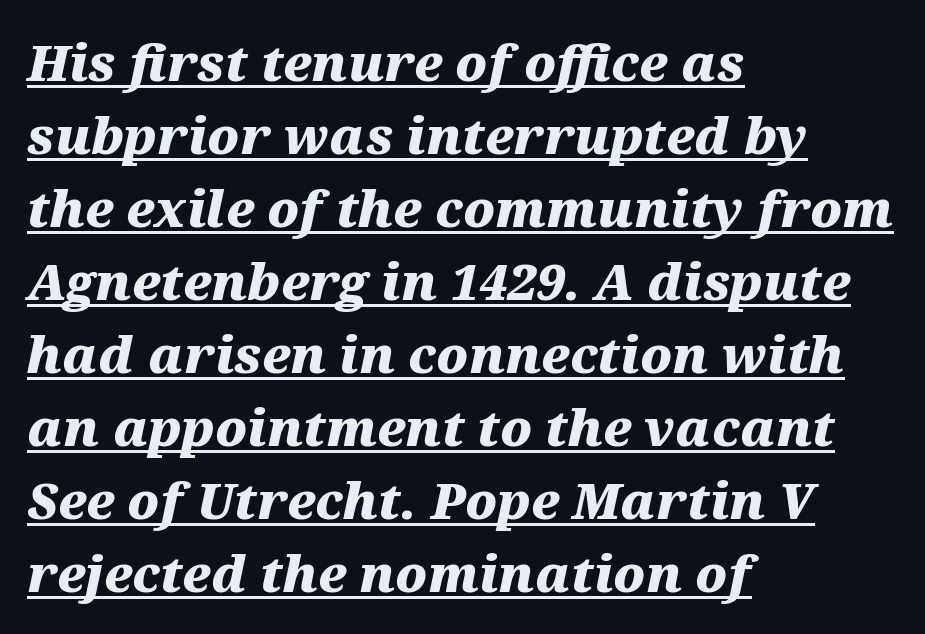
Tall strokes in this sample are angled rather than plumb. Each new line begins a customary step beneath the previous one. In designer terms, the underline attribute is active on this setting. These words are printed bold, with thick strokes throughout.
